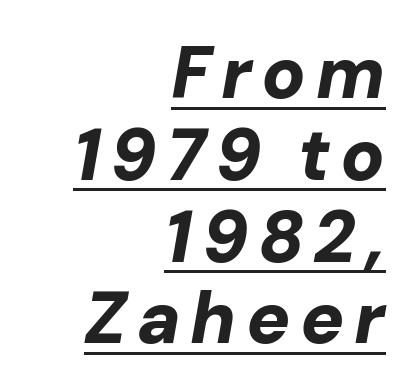
A continuous stroke trails under the words, as in a hyperlink. Summary of weight: heavy, a full bold. Reading down the block, your eye finds every line finishing at a fixed right position. When letters slant like this, we call the style italic. Varying glyph widths throughout — classic text-font behaviour. Compared with typical paragraphs, the rows here are closer together.
